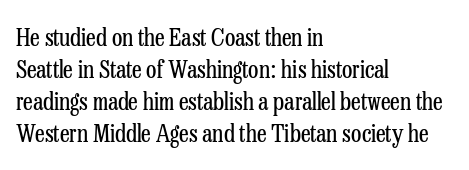
{"italic": "no", "bold": "no", "underline": "no", "align": "left", "line_spacing": "normal", "line_spacing_ratio": 1.34, "letter_spacing": "normal", "letter_spacing_em": 0.0, "glyph_px": 24}
